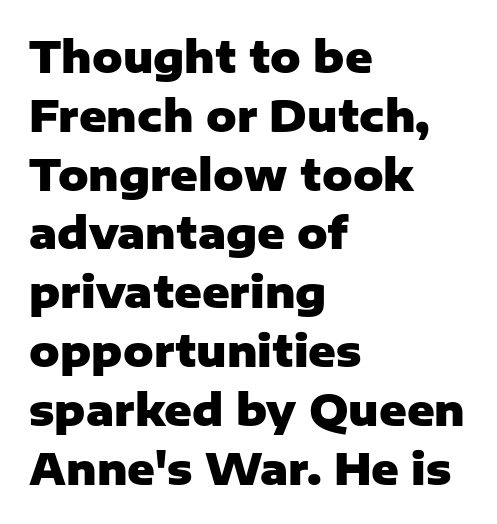
Q: Is the text bold? A: Yes.
Q: Is the text italic (slanted)? A: No, it is upright.
Q: Is the typeface a serif or a sans-serif typeface? A: Sans-serif.
Q: Is the text underlined? A: No.
Q: How is the paragraph aligned? A: Left-aligned.
Q: Is the spacing between letters normal or unusually wide? A: Normal.
Q: Is the spacing between lines tight, normal or loose? A: Normal.
Q: Width (condensed, normal, or wide)? A: Normal.
Q: Stroke contrast? A: Low.
Q: x-height? A: Medium.
Q: Monospaced? A: No.
